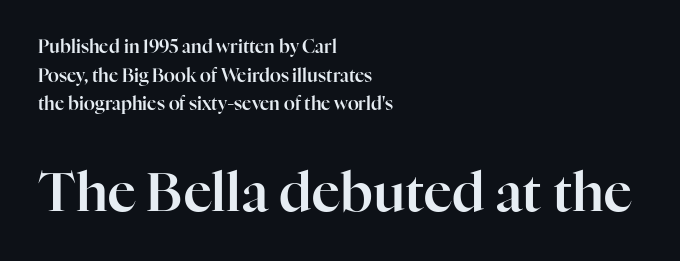
Here the designer chose a conventional face with non-uniform glyph widths. Nothing unusual about the tracking: characters are spaced as the font intends. Notice how the passage keeps a crisp vertical edge on the left only. The type sits square on the baseline with zero lean.
